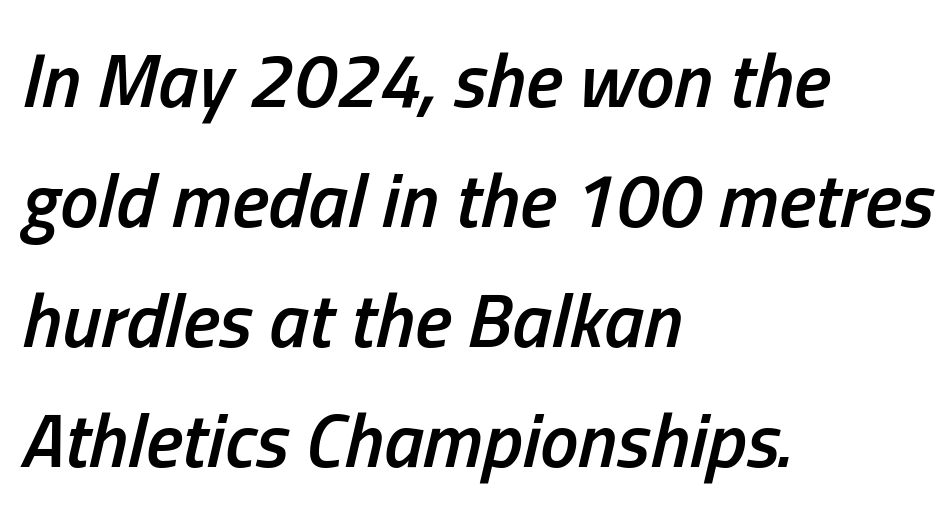
{"italic": "yes", "lean": "right", "slant_degrees": 13, "bold": "semi", "weight": "semibold", "width": "condensed", "stroke_contrast": "low", "x_height": "medium", "monospaced": "no", "underline": "no", "align": "left", "line_spacing": "normal", "line_spacing_ratio": 1.56, "letter_spacing": "normal", "letter_spacing_em": 0.0, "glyph_px": 77}
